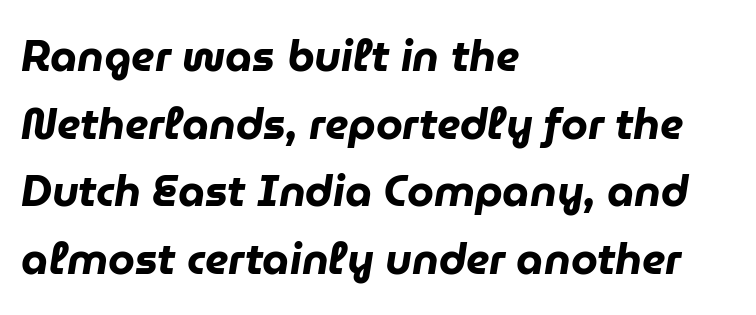
{"italic": "yes", "lean": "right", "slant_degrees": 9, "bold": "yes", "weight": "heavy", "width": "normal", "stroke_contrast": "low", "x_height": "medium", "monospaced": "no", "underline": "no", "align": "left", "line_spacing": "normal", "line_spacing_ratio": 1.57, "letter_spacing": "normal", "letter_spacing_em": 0.0, "glyph_px": 43}
